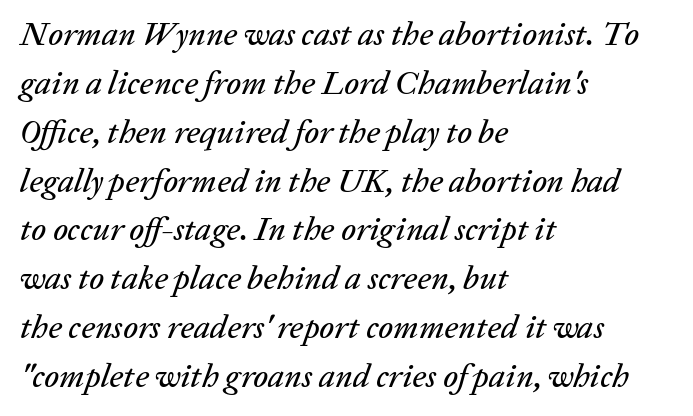
The image shows 33 px text type, italic (leaning right); set left-aligned, normal line spacing (1.48x), normal letter spacing, not underlined; low stroke contrast and a medium x-height.
